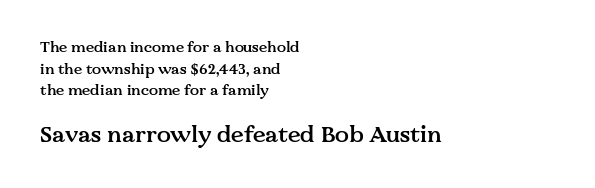
Vertical strokes here are truly vertical. What stands out about the letter spacing? Nothing — it is the standard amount. Teacher's note: observe the even left margin — that is flush-left alignment. Caption: upper text group reduced, lower text group enlarged. Descender tails drop into unmarked territory.
